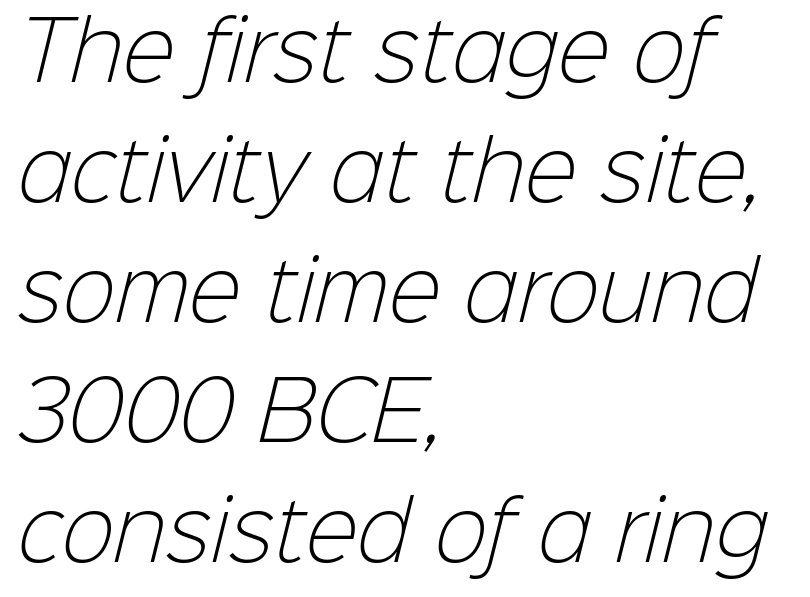
The image shows 79 px light sans-serif type; set left-aligned, normal line spacing (1.52x), normal letter spacing, not underlined; low stroke contrast and a medium x-height.
